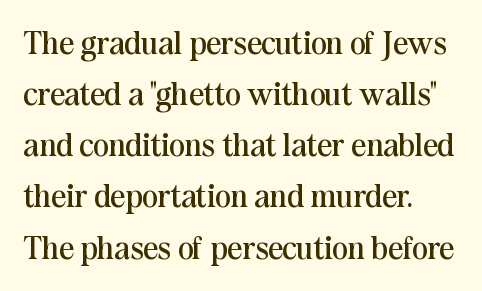
The image shows 33 px regular-weight serif type, upright; set left-aligned, normal line spacing (1.55x), normal letter spacing, not underlined; medium stroke contrast and a medium x-height.
